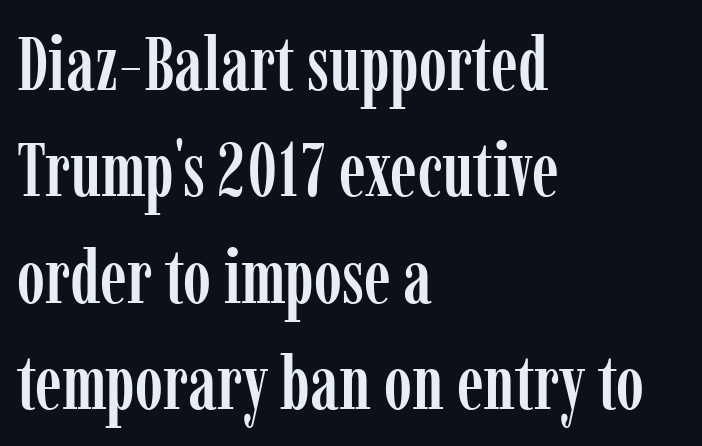
{"serif": "yes", "italic": "no", "width": "condensed", "stroke_contrast": "low", "x_height": "medium", "monospaced": "no", "underline": "no", "align": "left", "line_spacing": "normal", "line_spacing_ratio": 1.4, "letter_spacing": "normal", "letter_spacing_em": 0.0, "glyph_px": 76}
